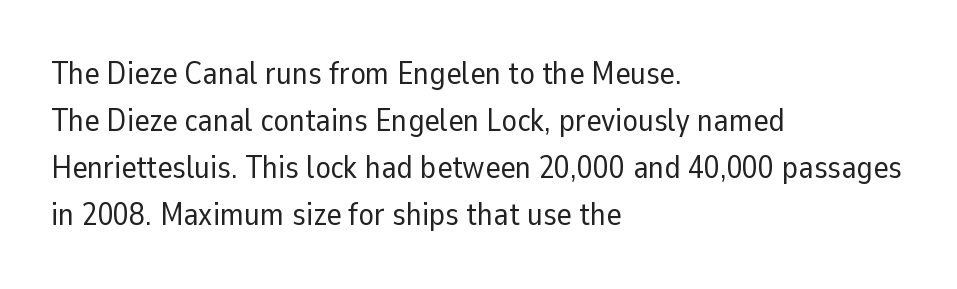
{"serif": "no", "italic": "no", "bold": "no", "weight": "regular", "width": "normal", "stroke_contrast": "low", "x_height": "medium", "monospaced": "no", "underline": "no", "align": "left", "line_spacing": "normal", "line_spacing_ratio": 1.47, "letter_spacing": "normal", "letter_spacing_em": 0.0, "glyph_px": 32}
